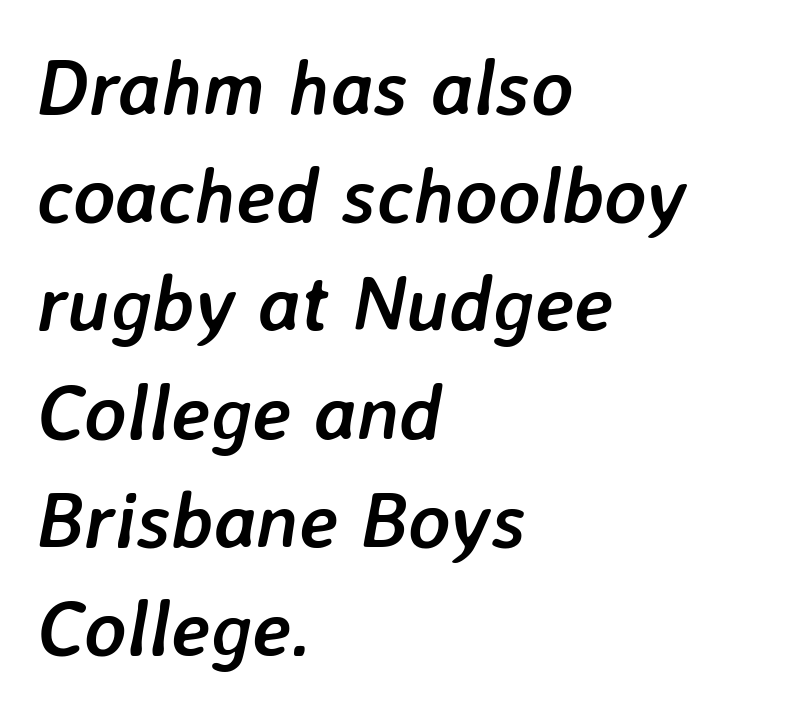
Q: Is the text bold? A: Yes.
Q: Is the text italic (slanted)? A: Yes, it leans right by about 7 degrees.
Q: Is the text underlined? A: No.
Q: How is the paragraph aligned? A: Left-aligned.
Q: Is the spacing between letters normal or unusually wide? A: Normal.
Q: Is the spacing between lines tight, normal or loose? A: Normal.
Q: Width (condensed, normal, or wide)? A: Normal.
Q: Stroke contrast? A: Low.
Q: x-height? A: Medium.
Q: Monospaced? A: No.
